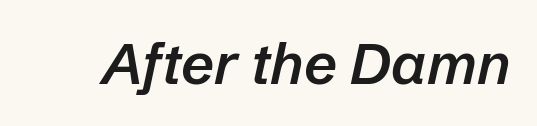
Q: Is the text bold? A: Semi-bold.
Q: Is the text italic (slanted)? A: Yes, it leans right by about 12 degrees.
Q: Is the text underlined? A: No.
Q: Is the spacing between letters normal or unusually wide? A: Normal.
Q: Width (condensed, normal, or wide)? A: Normal.
Q: Stroke contrast? A: Low.
Q: x-height? A: Medium.
Q: Monospaced? A: No.
